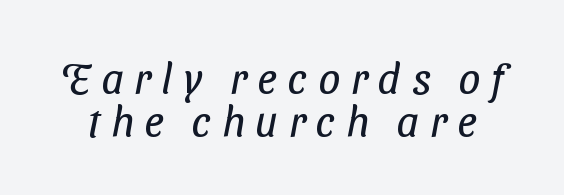
Q: Is the text bold? A: No.
Q: Is the typeface a serif or a sans-serif typeface? A: Sans-serif.
Q: Is the text underlined? A: No.
Q: Is the spacing between letters normal or unusually wide? A: Unusually wide.
Q: Is the spacing between lines tight, normal or loose? A: Tight.
Q: Width (condensed, normal, or wide)? A: Condensed.
Q: Stroke contrast? A: Low.
Q: x-height? A: Medium.
Q: Monospaced? A: No.
